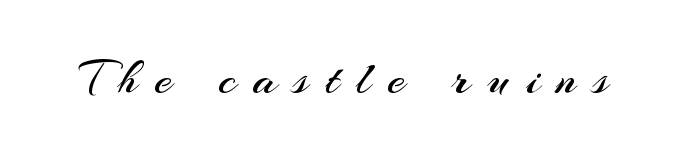
Rule under the text: the space is simply empty. The horizontal fit of the characters is loose and conspicuously gappy. The font sits on the lighter half of the weight spectrum, regular included. Nothing sits at the stroke ends, so this counts as sans-serif.
